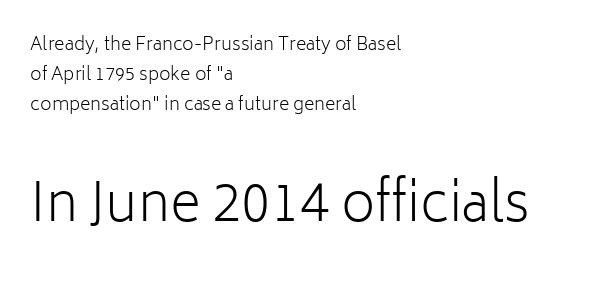
The typeface has the unassuming heft of standard copy or less. Size hierarchy here favors the trailing block over the leading one. Leading: standard. Spacing between characters is what you'd get straight out of the box. No feet cap the strokes, marking this as sans-serif type. The type sits square on the baseline with zero lean.
